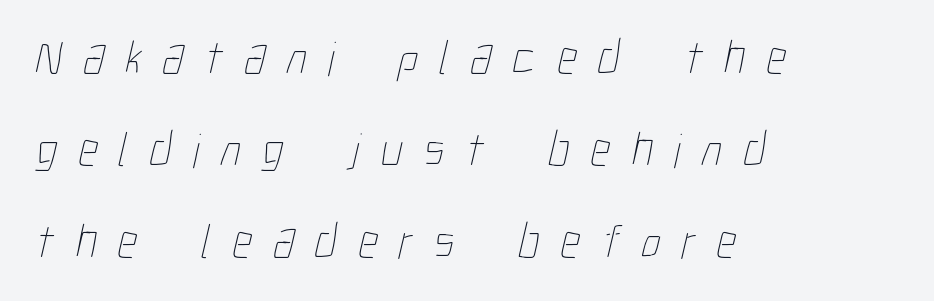
The paragraph has a hard left edge and a soft right edge. Honestly, the letter spacing is so wide it's the main thing you notice. A bare baseline throughout the passage. Ink coverage per letter is moderate at most.
